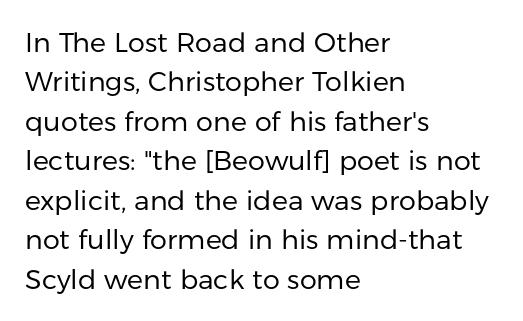
Q: Is the text bold? A: No.
Q: Is the text italic (slanted)? A: No, it is upright.
Q: Is the text underlined? A: No.
Q: How is the paragraph aligned? A: Left-aligned.
Q: Is the spacing between letters normal or unusually wide? A: Normal.
Q: Is the spacing between lines tight, normal or loose? A: Normal.
